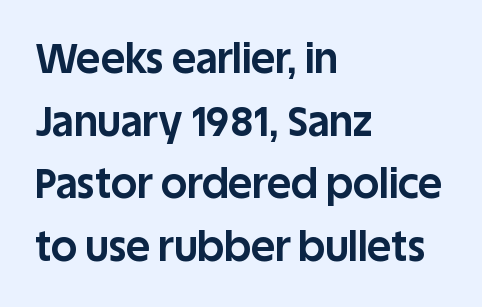
{"serif": "no", "italic": "no", "bold": "yes", "weight": "bold", "width": "normal", "stroke_contrast": "low", "x_height": "large", "monospaced": "no", "underline": "no", "align": "left", "line_spacing": "normal", "line_spacing_ratio": 1.53, "letter_spacing": "normal", "letter_spacing_em": 0.0, "glyph_px": 41}
